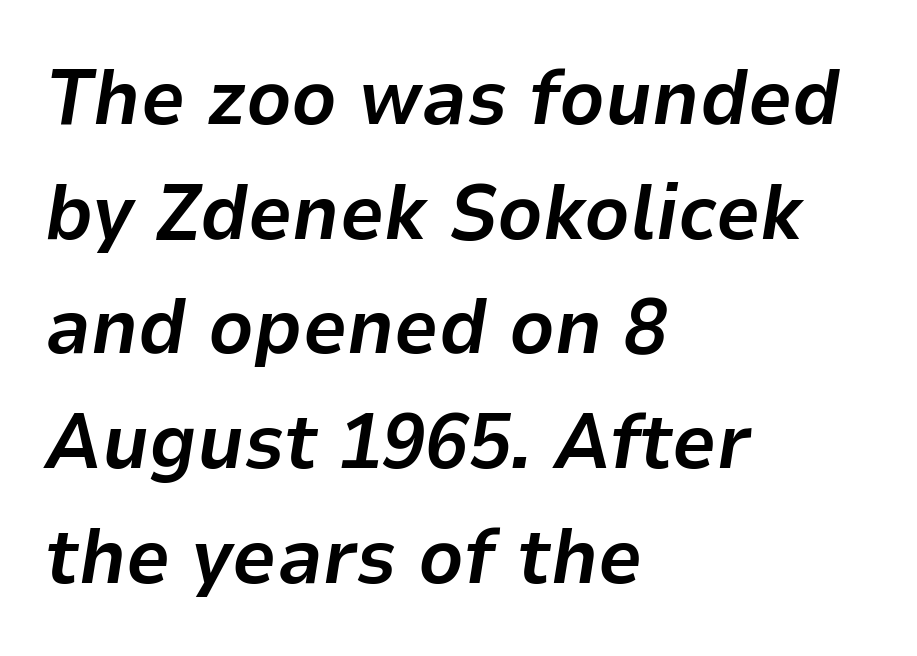
Q: Is the text bold? A: Yes.
Q: Is the text italic (slanted)? A: Yes, it leans right by about 9 degrees.
Q: Is the text underlined? A: No.
Q: How is the paragraph aligned? A: Left-aligned.
Q: Is the spacing between letters normal or unusually wide? A: Normal.
Q: Is the spacing between lines tight, normal or loose? A: Normal.
Q: Width (condensed, normal, or wide)? A: Normal.
Q: Stroke contrast? A: Low.
Q: x-height? A: Medium.
Q: Monospaced? A: No.
